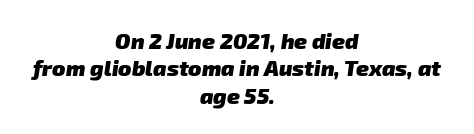
The image shows 22 px bold type; set centered, line spacing 1.24x, normal letter spacing, not underlined.
